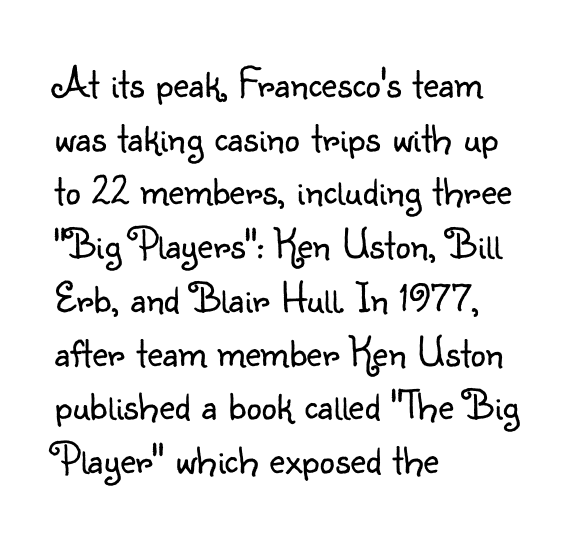
The image shows 43 px light sans-serif type, upright; set left-aligned, normal line spacing (1.25x), normal letter spacing, not underlined; low stroke contrast and a small x-height.
